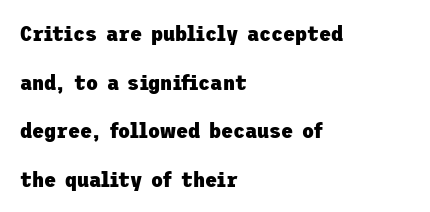
The lines are quadded left. Unmarked baselines from the first word to the last. Heavy, bold letterforms. Rows of type keep a wide berth in the vertical direction. Honestly, the letter spacing is just normal — you wouldn't notice it.
